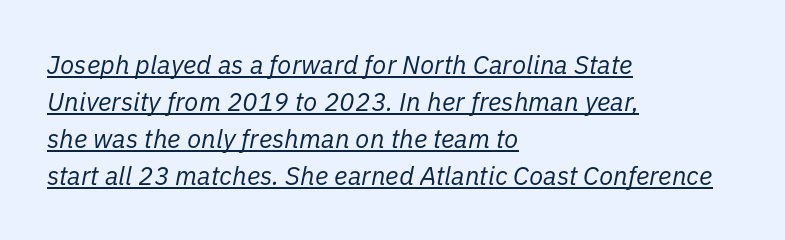
{"italic": "yes", "lean": "right", "slant_degrees": 11, "bold": "no", "underline": "yes", "align": "left", "line_spacing": "normal", "line_spacing_ratio": 1.42, "letter_spacing": "normal", "letter_spacing_em": 0.0, "glyph_px": 26}
